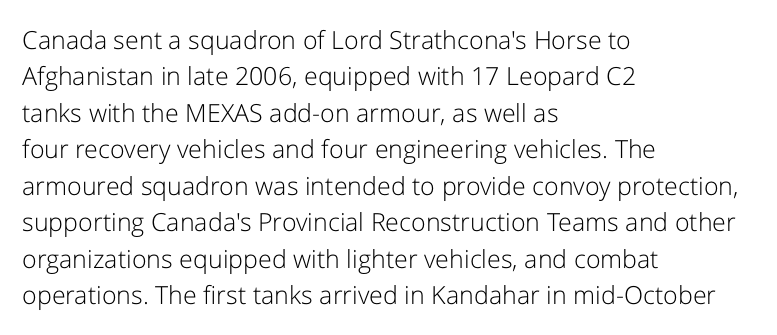
The image shows 25 px text type, upright; set left-aligned, normal line spacing (1.46x), normal letter spacing, not underlined.
